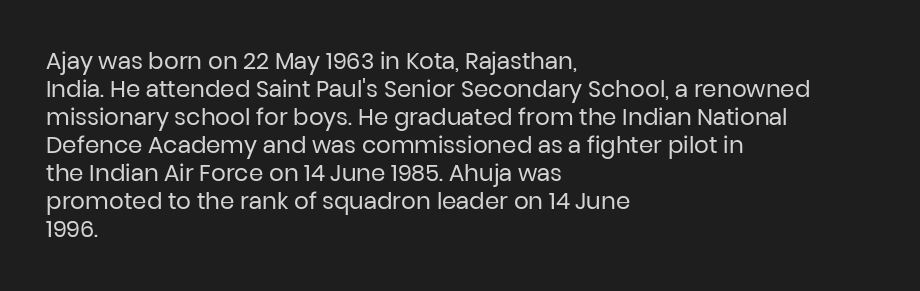
Every stem runs plumb, perpendicular to the baseline. Layout note: lines flush left. Decoration check: the copy has no underline. Short note: letters normally spaced.
